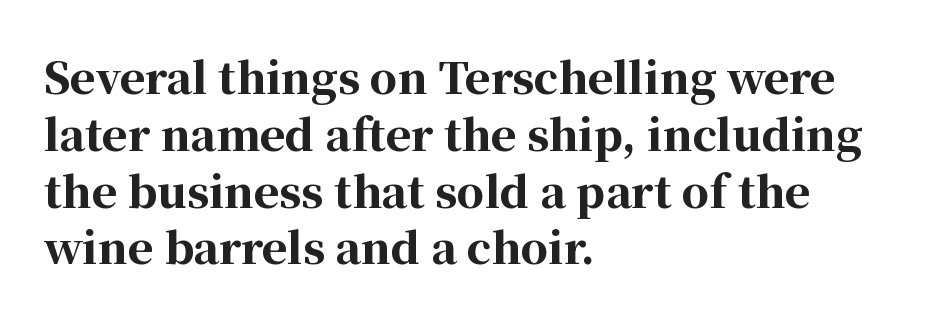
{"serif": "yes", "italic": "no", "bold": "yes", "weight": "bold", "width": "normal", "stroke_contrast": "high", "x_height": "medium", "monospaced": "no", "underline": "no", "align": "left", "line_spacing": "normal", "line_spacing_ratio": 1.32, "letter_spacing": "normal", "letter_spacing_em": 0.0, "glyph_px": 43}
